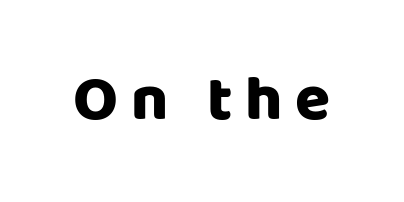
The image shows 64 px heavy sans-serif type, upright; set unusually wide letter spacing (+0.2 em), not underlined; low stroke contrast and a large x-height.
